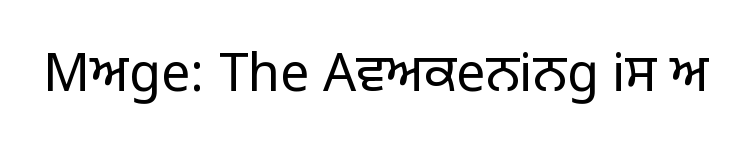
{"serif": "no", "italic": "no", "bold": "no", "weight": "regular", "width": "normal", "stroke_contrast": "low", "x_height": "large", "monospaced": "no", "underline": "no", "letter_spacing": "normal", "letter_spacing_em": 0.0, "glyph_px": 52}
